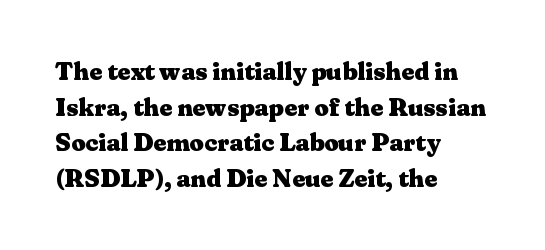
Q: Is the text bold? A: Yes.
Q: Is the text italic (slanted)? A: No, it is upright.
Q: Is the text underlined? A: No.
Q: How is the paragraph aligned? A: Left-aligned.
Q: Is the spacing between letters normal or unusually wide? A: Normal.
Q: Is the spacing between lines tight, normal or loose? A: Normal.
